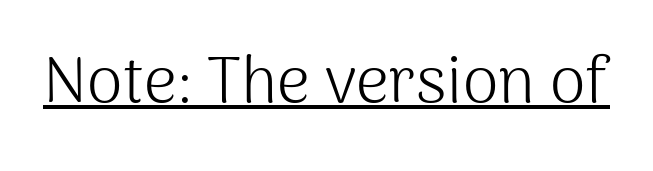
The image shows 65 px light sans-serif type, upright; set normal letter spacing, underlined; medium stroke contrast and a medium x-height.
